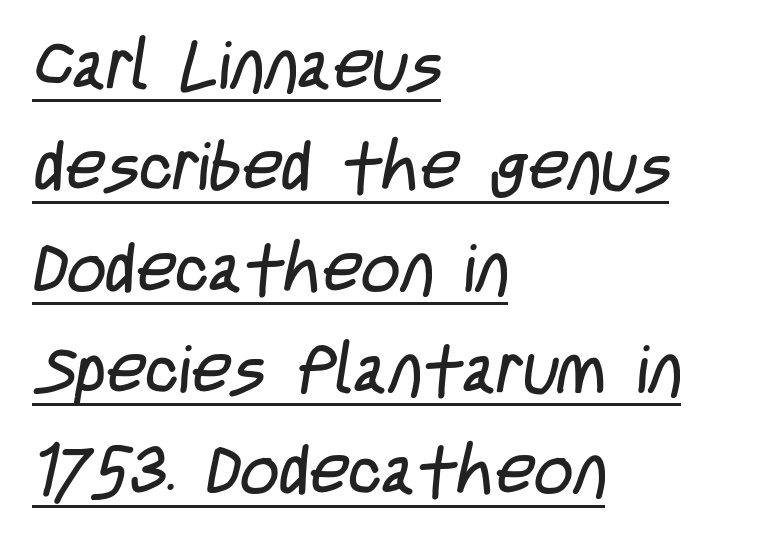
{"serif": "no", "bold": "no", "weight": "regular", "width": "condensed", "stroke_contrast": "low", "x_height": "large", "monospaced": "no", "underline": "yes", "align": "left", "line_spacing": "normal", "line_spacing_ratio": 1.49, "letter_spacing": "normal", "letter_spacing_em": 0.0, "glyph_px": 68}
